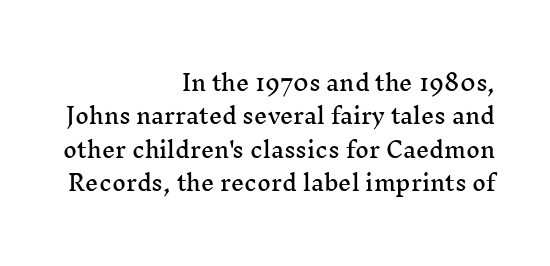
The image shows 21 px text type, upright; set right-aligned, normal line spacing (1.59x), normal letter spacing, not underlined.
